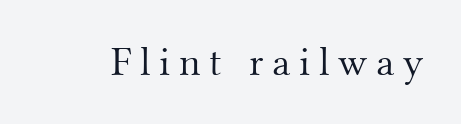
Q: Is the text bold? A: No.
Q: Is the text italic (slanted)? A: No, it is upright.
Q: Is the typeface a serif or a sans-serif typeface? A: Serif.
Q: Is the text underlined? A: No.
Q: Is the spacing between letters normal or unusually wide? A: Unusually wide.
Q: Width (condensed, normal, or wide)? A: Normal.
Q: Stroke contrast? A: Medium.
Q: x-height? A: Small.
Q: Monospaced? A: No.
